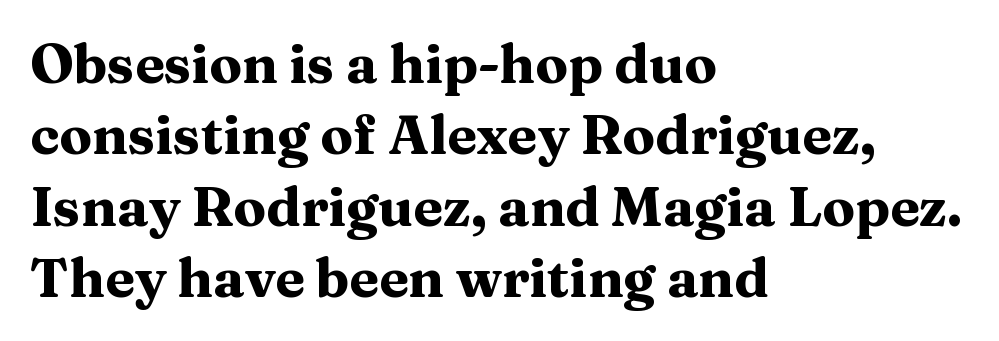
{"serif": "yes", "italic": "no", "bold": "yes", "weight": "heavy", "width": "wide", "stroke_contrast": "medium", "x_height": "medium", "monospaced": "no", "underline": "no", "align": "left", "line_spacing": "normal", "line_spacing_ratio": 1.32, "letter_spacing": "normal", "letter_spacing_em": 0.0, "glyph_px": 54}
